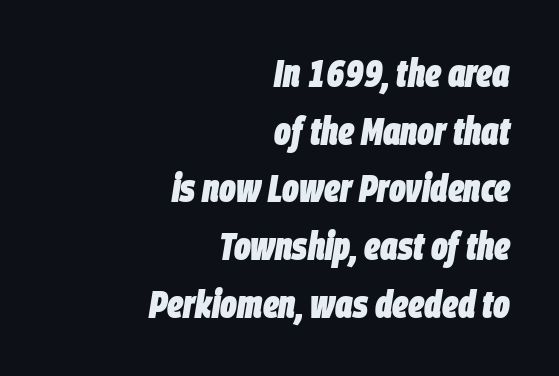
Q: Is the text bold? A: Yes.
Q: Is the text italic (slanted)? A: Yes, it leans right by about 9 degrees.
Q: Is the text underlined? A: No.
Q: How is the paragraph aligned? A: Right-aligned.
Q: Is the spacing between letters normal or unusually wide? A: Normal.
Q: Is the spacing between lines tight, normal or loose? A: Normal.
Q: Width (condensed, normal, or wide)? A: Condensed.
Q: Stroke contrast? A: Low.
Q: x-height? A: Large.
Q: Monospaced? A: No.
